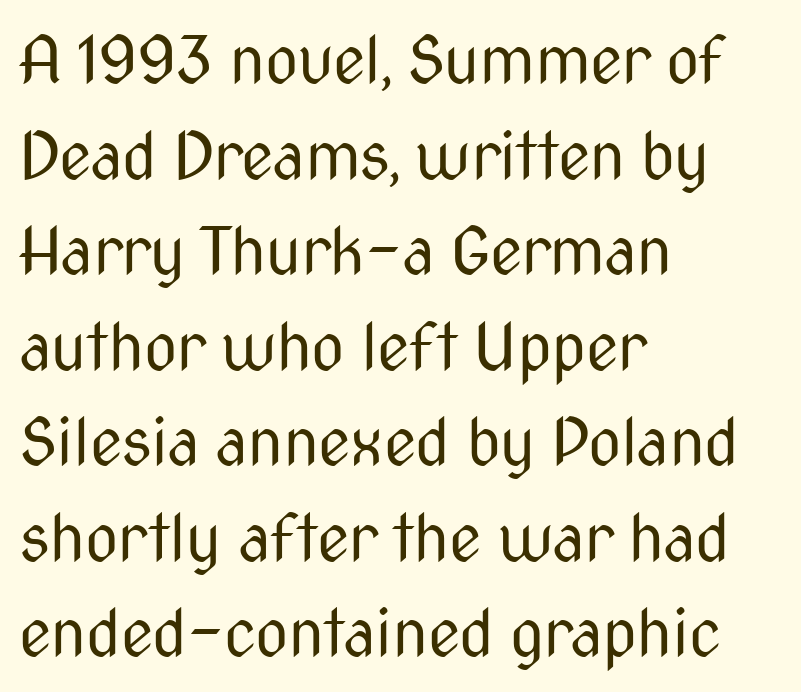
Q: Is the text bold? A: No.
Q: Is the text italic (slanted)? A: No, it is upright.
Q: Is the typeface a serif or a sans-serif typeface? A: Sans-serif.
Q: Is the text underlined? A: No.
Q: How is the paragraph aligned? A: Left-aligned.
Q: Is the spacing between letters normal or unusually wide? A: Normal.
Q: Is the spacing between lines tight, normal or loose? A: Normal.
Q: Width (condensed, normal, or wide)? A: Condensed.
Q: Stroke contrast? A: Medium.
Q: x-height? A: Medium.
Q: Monospaced? A: No.
